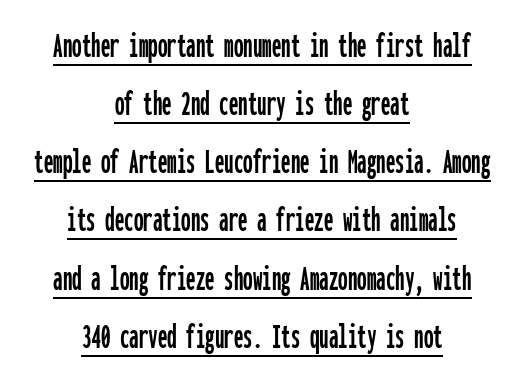
The image shows 38 px condensed sans-serif type, upright, monospaced; set centered, normal line spacing (1.53x), normal letter spacing, underlined; low stroke contrast and a medium x-height.
